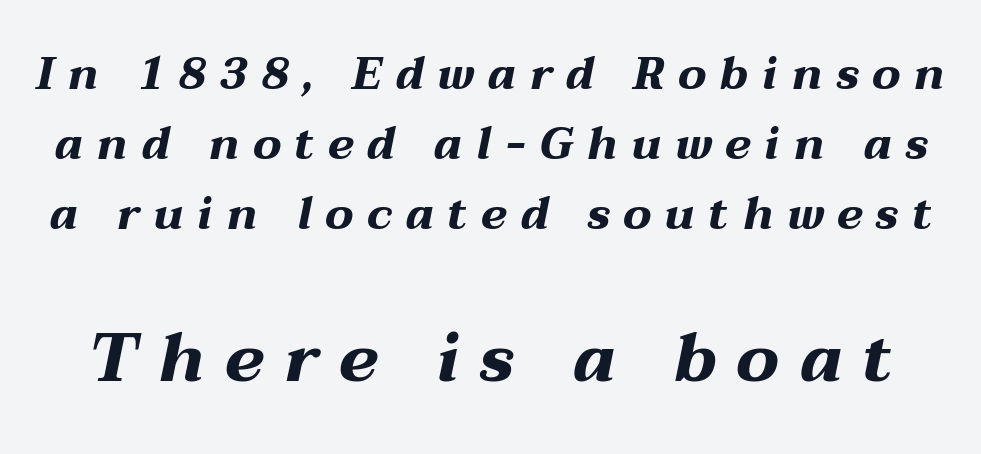
{"italic": "yes", "lean": "right", "slant_degrees": 12, "bold": "yes", "weight": "bold", "width": "wide", "stroke_contrast": "medium", "x_height": "medium", "monospaced": "no", "underline": "no", "line_spacing": "normal", "line_spacing_ratio": 1.56, "letter_spacing": "wide", "letter_spacing_em": 0.3, "larger_block": "second", "size_ratio": 1.51, "glyph_px": 68}
